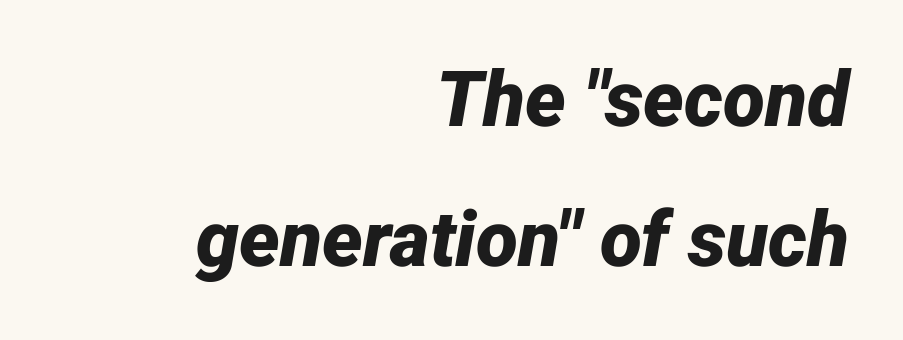
Q: Is the text bold? A: Yes.
Q: Is the text italic (slanted)? A: Yes, it leans right by about 12 degrees.
Q: Is the text underlined? A: No.
Q: How is the paragraph aligned? A: Right-aligned.
Q: Is the spacing between letters normal or unusually wide? A: Normal.
Q: Width (condensed, normal, or wide)? A: Normal.
Q: Stroke contrast? A: Low.
Q: x-height? A: Medium.
Q: Monospaced? A: No.
